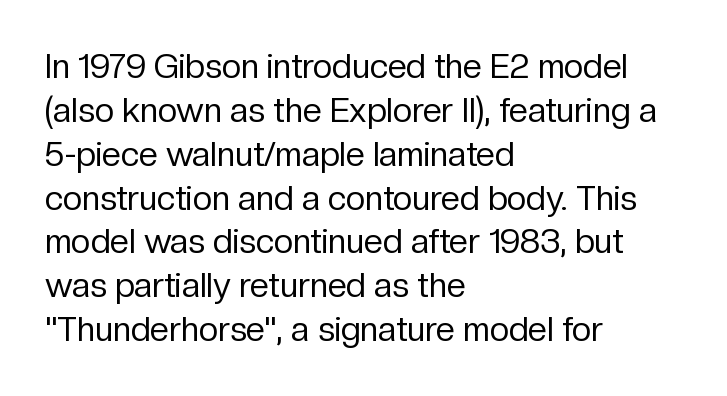
This rendering employs a face without finishing strokes, i.e., a sans-serif. Characters remain perfectly vertical along every line. Notice how the passage keeps a crisp vertical edge on the left only. Varying glyph widths throughout — classic text-font behaviour.
